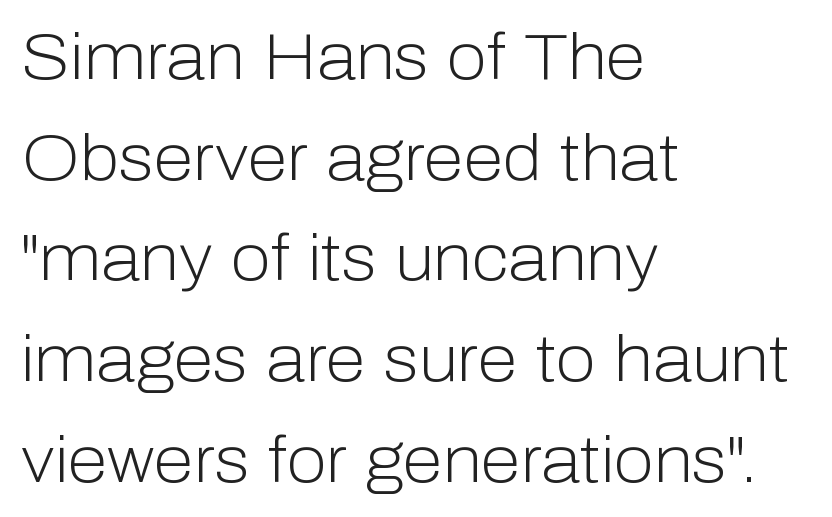
{"serif": "no", "italic": "no", "bold": "no", "weight": "light", "width": "normal", "stroke_contrast": "low", "x_height": "medium", "monospaced": "no", "underline": "no", "align": "left", "line_spacing": "normal", "line_spacing_ratio": 1.55, "letter_spacing": "normal", "letter_spacing_em": 0.0, "glyph_px": 65}
